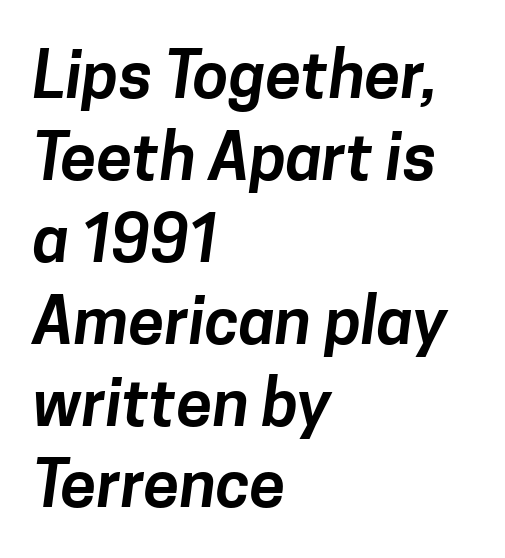
{"serif": "no", "width": "normal", "stroke_contrast": "low", "x_height": "medium", "monospaced": "no", "underline": "no", "align": "left", "line_spacing": "normal", "line_spacing_ratio": 1.26, "letter_spacing": "normal", "letter_spacing_em": 0.0, "glyph_px": 65}
